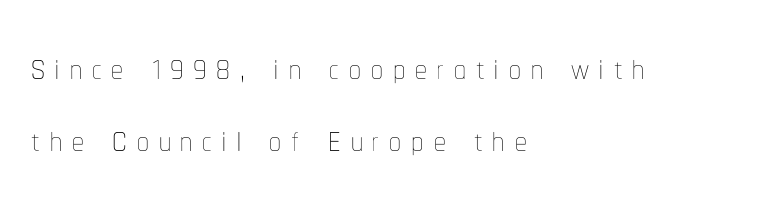
Normally led — the rows are evenly, conventionally spaced. Where is the straight margin? On the left. Ordinary non-slanted type is in use. Glyph-to-glyph distance is far greater than everyday printed text. No chunkiness to these letters — they're not bold.
